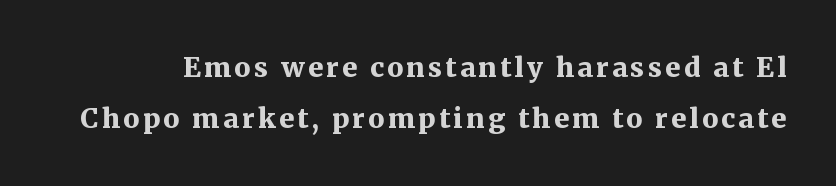
Do the letters lean? They stand straight. Plenty of ink on the page — the face is bold. Plain, unruled lines of type.
